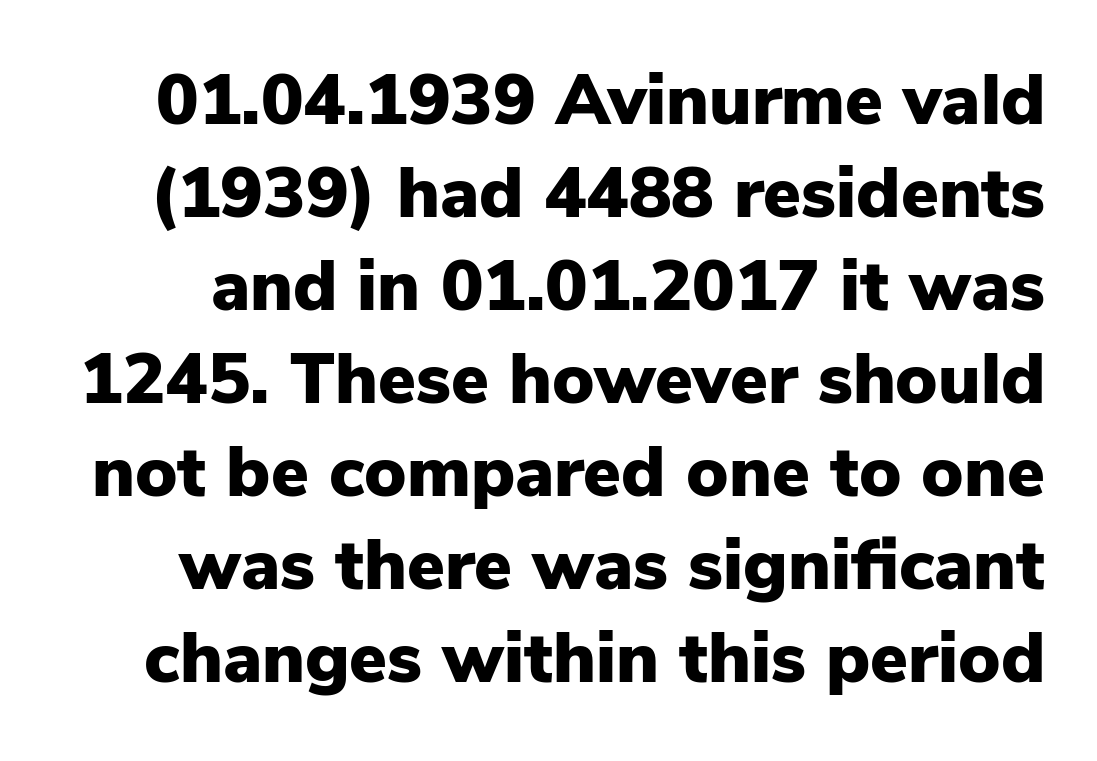
The image shows 71 px heavy sans-serif type, upright; set normal line spacing (1.31x), normal letter spacing, not underlined; low stroke contrast and a medium x-height.
